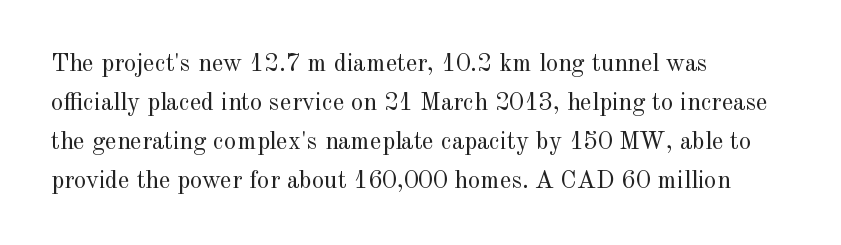
The image shows 25 px text type, upright; set left-aligned, normal line spacing (1.56x), normal letter spacing, not underlined.
